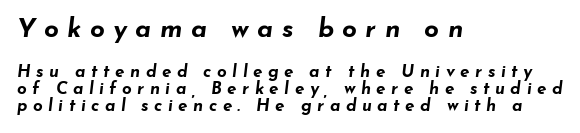
Observe the wide spacing: letters keep a clear distance from each other. In CSS terms this would be text-align: left. Visually, the top section dominates because its glyphs are scaled up. Is the type bold? Yes — the strokes are clearly thick and heavy. The area under the type is left untouched. Emphasis-style slanted type is in use.
